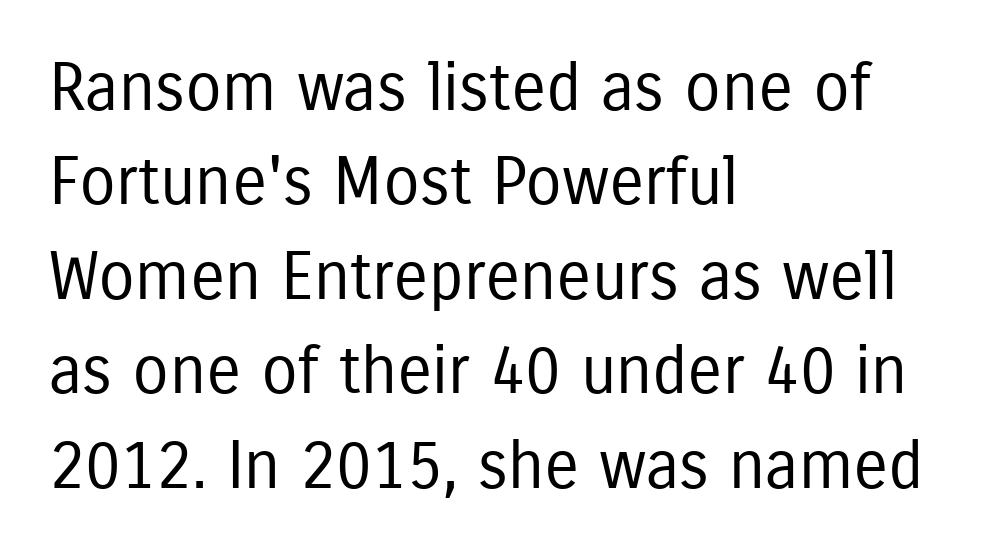
The image shows 66 px regular-weight, condensed sans-serif type, upright; set left-aligned, normal line spacing (1.43x), normal letter spacing, not underlined; low stroke contrast and a medium x-height.
